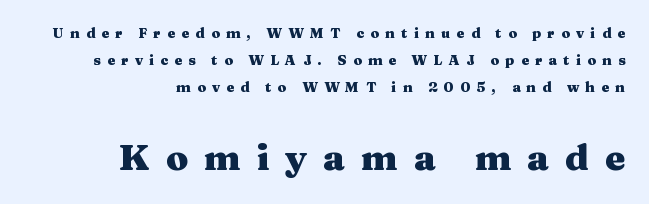
These lines are rendered in a variable-pitch font. A typesetter would call this heavily tracked-out type. In terms of weight, the rendering is a true, heavy bold. Decoration check: the copy has no underline.
